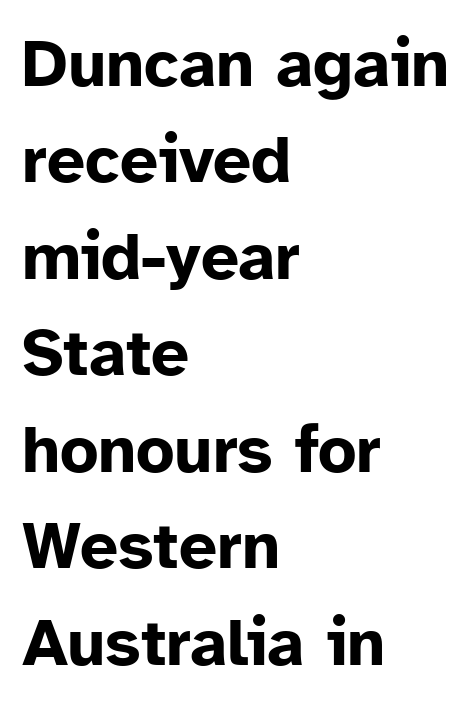
The image shows 67 px bold sans-serif type, upright; set left-aligned, normal line spacing (1.44x), normal letter spacing, not underlined; low stroke contrast and a medium x-height.
